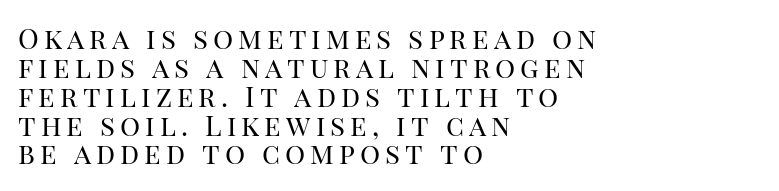
Q: Is the text bold? A: No.
Q: Is the text italic (slanted)? A: No, it is upright.
Q: Is the typeface a serif or a sans-serif typeface? A: Serif.
Q: Is the text underlined? A: No.
Q: How is the paragraph aligned? A: Left-aligned.
Q: Is the spacing between lines tight, normal or loose? A: Tight.
Q: Width (condensed, normal, or wide)? A: Normal.
Q: Stroke contrast? A: High.
Q: x-height? A: Large.
Q: Monospaced? A: No.
